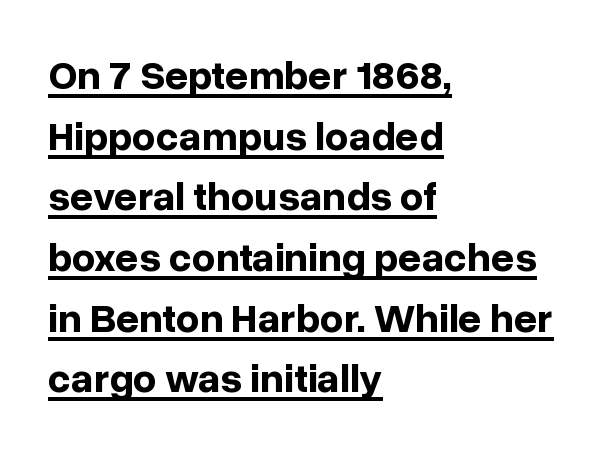
{"serif": "no", "italic": "no", "bold": "yes", "weight": "bold", "width": "normal", "stroke_contrast": "low", "x_height": "medium", "monospaced": "no", "underline": "yes", "align": "left", "line_spacing": "normal", "line_spacing_ratio": 1.48, "letter_spacing": "normal", "letter_spacing_em": 0.0, "glyph_px": 41}
